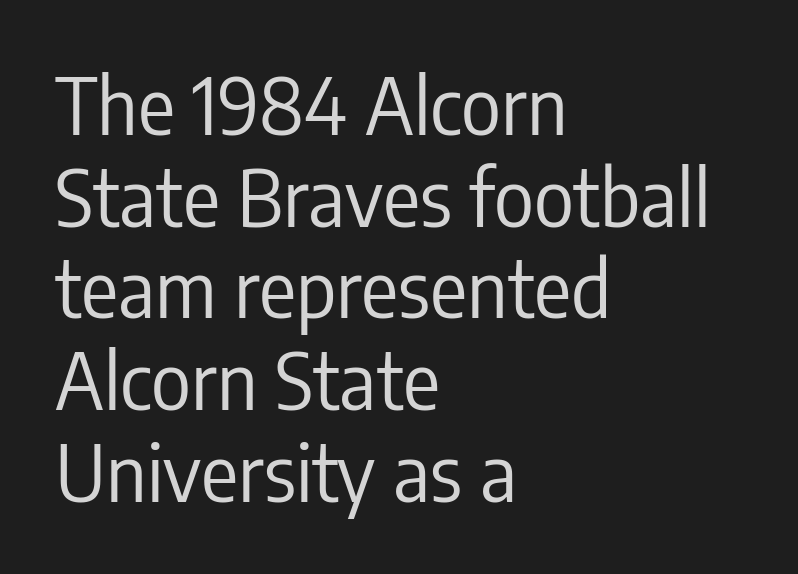
{"serif": "no", "italic": "no", "bold": "no", "weight": "regular", "width": "condensed", "stroke_contrast": "low", "x_height": "medium", "monospaced": "no", "underline": "no", "align": "left", "line_spacing_ratio": 1.19, "letter_spacing": "normal", "letter_spacing_em": 0.0, "glyph_px": 77}
